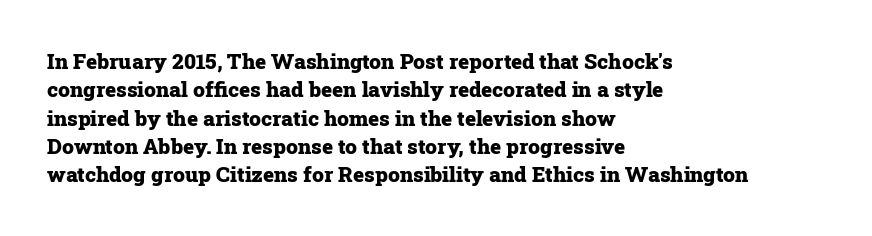
The lines in this sample share a left origin and differ only in where they stop. The block of text has a typical density, with ordinary space between rows. Posture: upright roman. The characters look thick and weighty, a clear bold. Letters rest on an invisible, unmarked baseline. There is no visible air inserted between adjacent glyphs.
